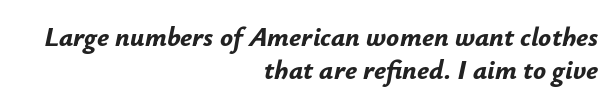
The image shows 27 px bold type, italic (leaning right); set right-aligned, line spacing 1.23x, normal letter spacing, not underlined.
